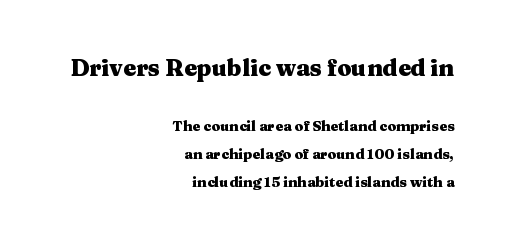
Italic: no, the glyphs are upright roman. These lines are set flush right with a ragged left edge. Vertically, the passage feels expansive, rows floating well apart. Only glyphs here, with clear space below each row.
